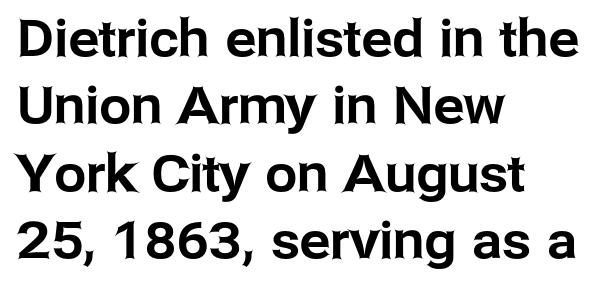
The image shows 51 px sans-serif type, upright; set left-aligned, normal line spacing (1.32x), normal letter spacing, not underlined; low stroke contrast and a medium x-height.
